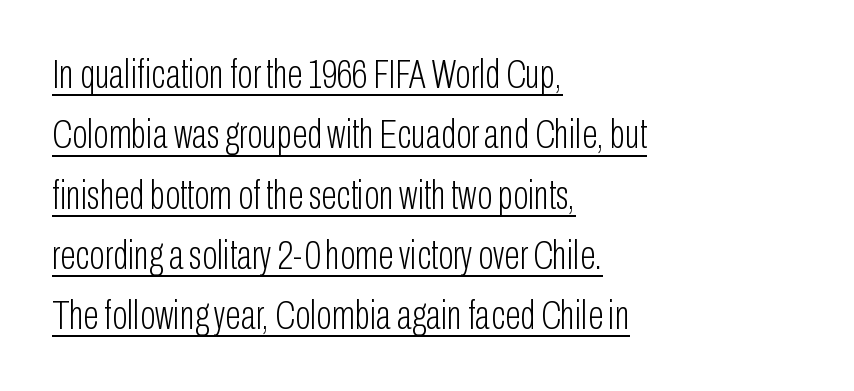
The image shows 41 px light, condensed sans-serif type, upright; set left-aligned, normal line spacing (1.47x), normal letter spacing, underlined; low stroke contrast and a medium x-height.
